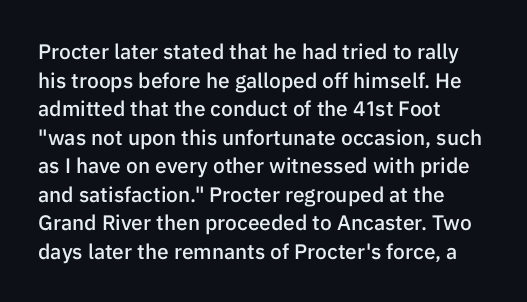
The image shows 21 px text type, upright; set left-aligned, normal line spacing (1.36x), normal letter spacing, not underlined.
